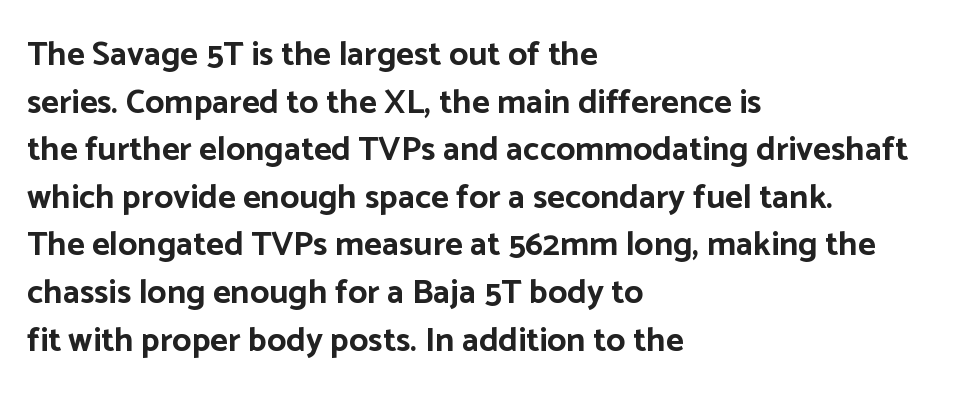
Spacing verdict: proportional, widths tailored to each character. Spacing between characters is what you'd get straight out of the box. Plenty of ink on the page — the face is bold. The typeface chosen for these lines omits serifs. The rows are spaced the way most documents space them. The rag falls on the right side of this text block.
